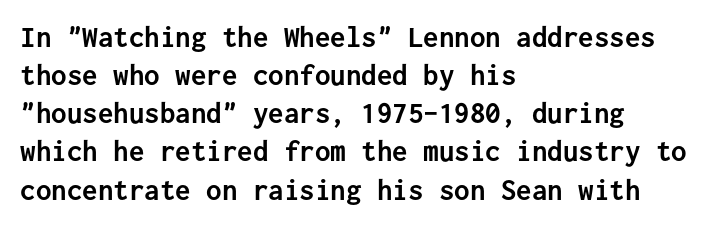
Standard letterfit; no display-style spreading of the glyphs. The rendering uses typewriter-style spacing with identical character cells. The glyphs have the mass of a bold cut. The area under the type is left untouched. These lines are composed in type without serifs. All the whitespace from short lines collects on the right.
